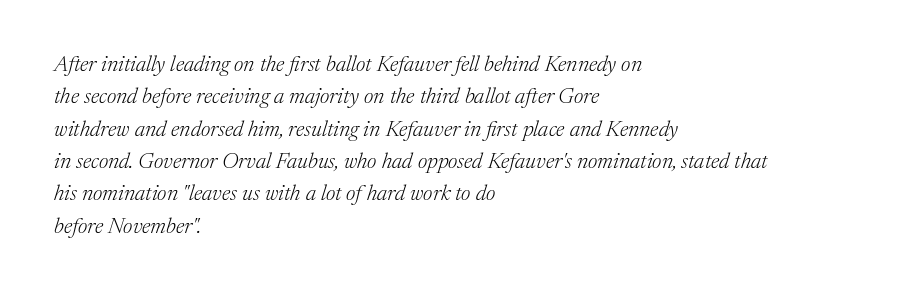
Q: Is the text bold? A: No.
Q: Is the text italic (slanted)? A: Yes, it leans right by about 17 degrees.
Q: Is the text underlined? A: No.
Q: How is the paragraph aligned? A: Left-aligned.
Q: Is the spacing between letters normal or unusually wide? A: Normal.
Q: Is the spacing between lines tight, normal or loose? A: Normal.
